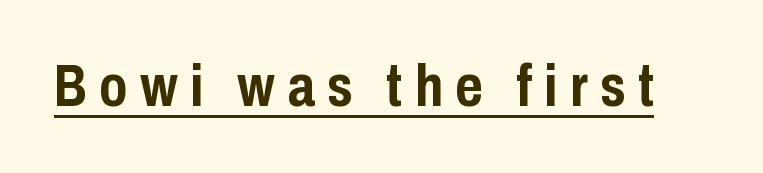
You can tell it's not italic because the verticals are truly vertical. The type is letterspaced generously, with wide tracking. The rendering shows plain stroke endings on the letterforms — a sans-serif design. The sample's only ornament is a line tracing under the words. A full-strength bold gives these letters their thick strokes.
